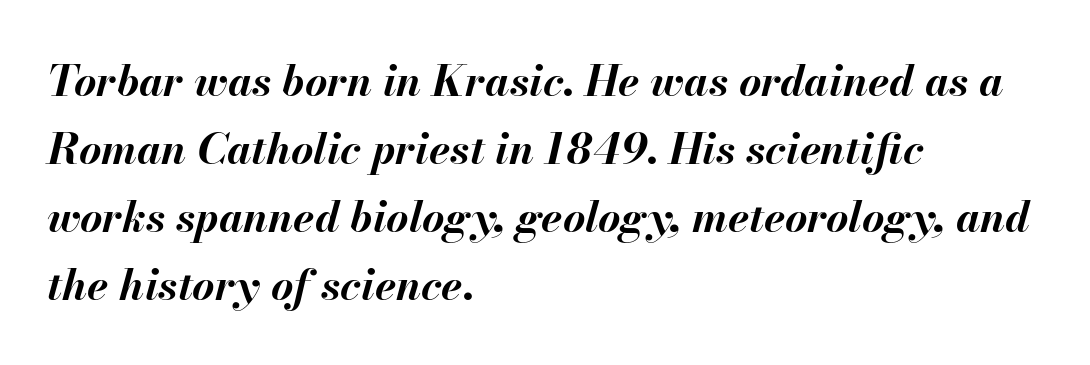
Italic: yes, the glyphs are oblique. Proportional: the letters do not fall into vertical columns. Whoever set this chose a conventional vertical rhythm. If you drew a ruler down the left edge, every line would touch it. Look at the tracking — it's just the regular setting, nothing added. Set as a true bold cut, around the 700 mark.
